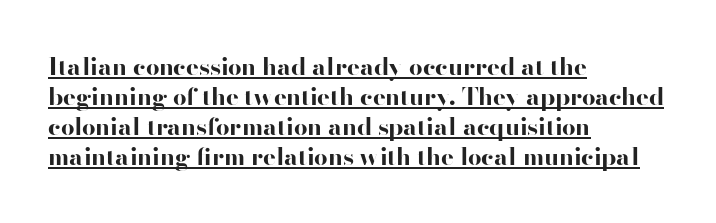
Tracking value appears to be zero — textbook default spacing. As a designer I'd log this as weight 700, bold. Has an underline been added? It has. This block has exactly the height ordinary leading produces. You can tell it's not italic because the verticals are truly vertical.
